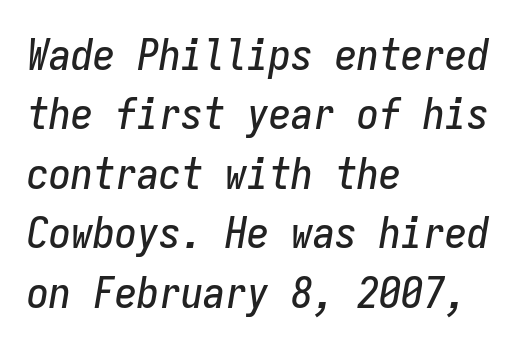
Q: Is the text italic (slanted)? A: Yes, it leans right by about 9 degrees.
Q: Is the text underlined? A: No.
Q: How is the paragraph aligned? A: Left-aligned.
Q: Is the spacing between letters normal or unusually wide? A: Normal.
Q: Is the spacing between lines tight, normal or loose? A: Normal.
Q: Width (condensed, normal, or wide)? A: Condensed.
Q: Stroke contrast? A: Low.
Q: x-height? A: Medium.
Q: Monospaced? A: Yes.
